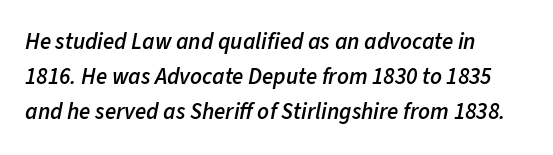
Q: Is the text bold? A: Semi-bold.
Q: Is the text italic (slanted)? A: Yes, it leans right by about 11 degrees.
Q: Is the text underlined? A: No.
Q: How is the paragraph aligned? A: Left-aligned.
Q: Is the spacing between letters normal or unusually wide? A: Normal.
Q: Is the spacing between lines tight, normal or loose? A: Normal.
